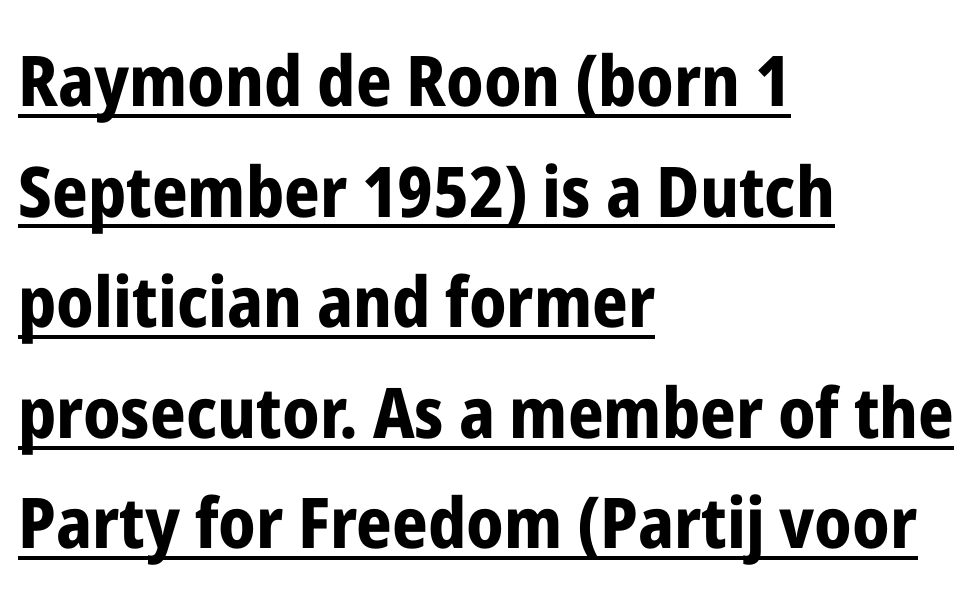
A typesetter would call this proportional, since set widths differ per character. These lines sit exactly where default settings would place them. The gaps between neighbouring characters are ordinary and unremarkable. The face used here has the dense, thick strokes of a bold. The text block is weighted toward the left margin, trailing off unevenly rightward. The type sits square on the baseline with zero lean.
